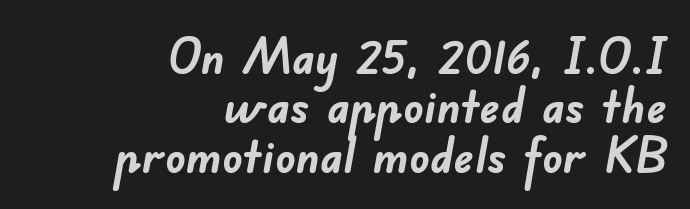
The image shows 50 px semibold sans-serif type; set right-aligned, tight line spacing (0.99x), normal letter spacing, not underlined; low stroke contrast and a small x-height.
